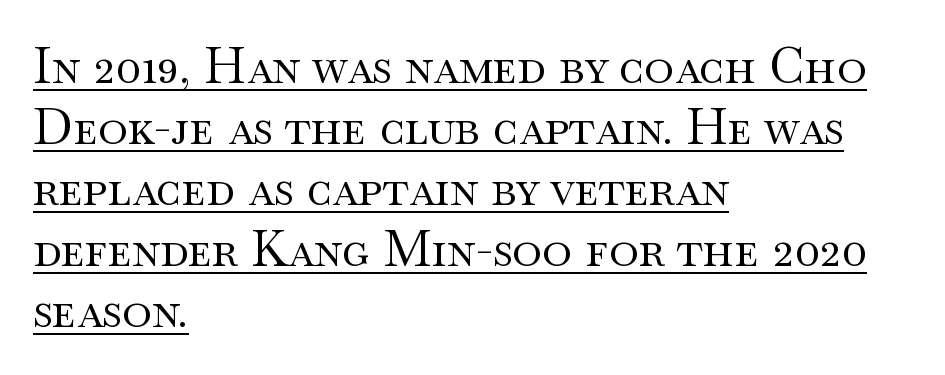
The passage shown is typed in a proportional face where columns would drift. Typeset ragged right — the left edge is the straight one. Classification — serif. Every word sits above its own underline. Unlike italic type, these characters show no tilt at all. This is not heavy type; no bold has been used.
